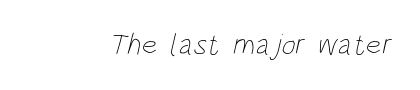
The letters look calm and open, with moderate or lighter stems. Each word holds together tightly as a unit, with standard inter-letter gaps. The baseline area is clear. These lines are rendered in a variable-pitch font.
